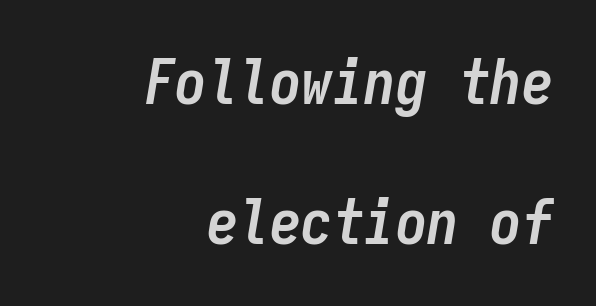
The image shows 63 px semibold, condensed type, italic (leaning right), monospaced; set right-aligned, loose line spacing (2.23x), normal letter spacing, not underlined; low stroke contrast and a medium x-height.
